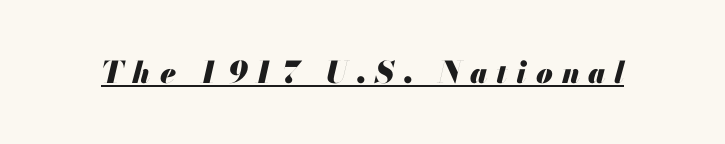
{"italic": "yes", "lean": "right", "slant_degrees": 13, "bold": "yes", "weight": "heavy", "width": "normal", "stroke_contrast": "medium", "x_height": "small", "monospaced": "no", "underline": "yes", "letter_spacing": "wide", "letter_spacing_em": 0.3, "glyph_px": 30}
